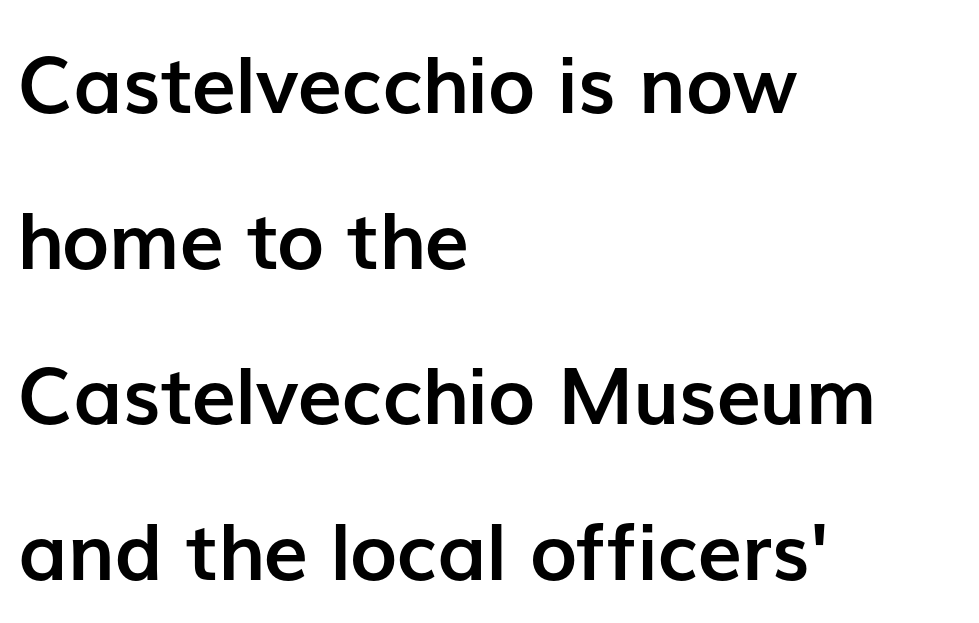
{"serif": "no", "italic": "no", "bold": "yes", "weight": "semibold", "width": "normal", "stroke_contrast": "low", "x_height": "medium", "monospaced": "no", "underline": "no", "align": "left", "line_spacing": "loose", "line_spacing_ratio": 1.97, "letter_spacing": "normal", "letter_spacing_em": 0.0, "glyph_px": 79}
